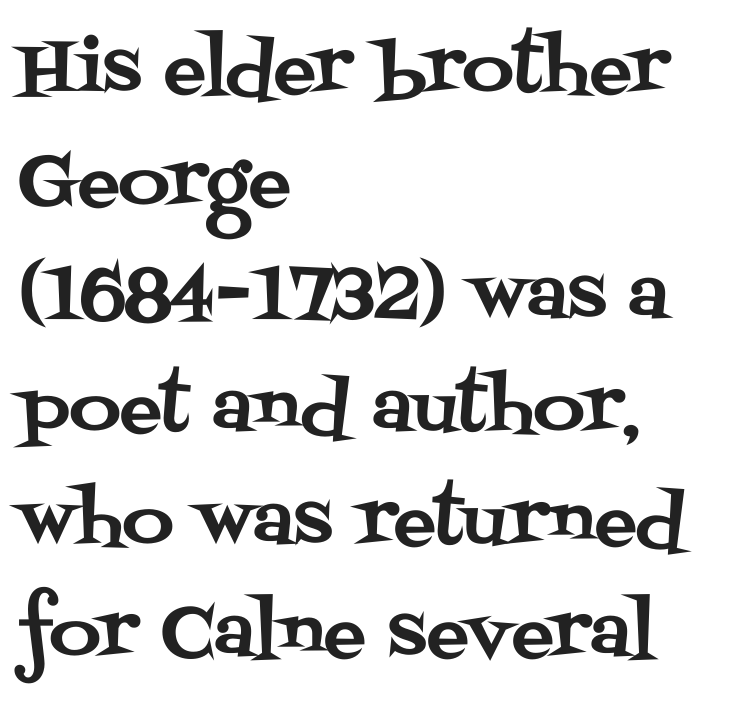
The image shows 71 px serif type, upright; set left-aligned, normal line spacing (1.59x), normal letter spacing, not underlined; medium stroke contrast and a large x-height.
